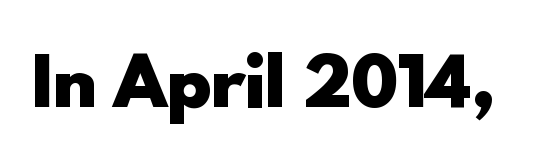
Note the varied advance widths — an 'i' is clearly narrower than an 'm'. The passage shown is typeset with a sans-serif family. Check the space under the baseline: it is left empty. There is no visible air inserted between adjacent glyphs.
